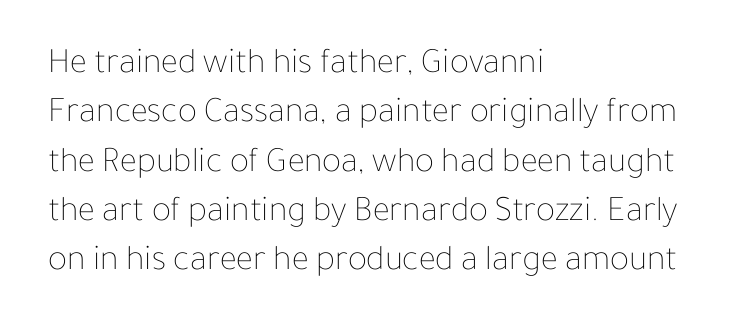
The image shows 36 px thin type, upright; set left-aligned, normal line spacing (1.37x), normal letter spacing, not underlined; low stroke contrast and a medium x-height.
